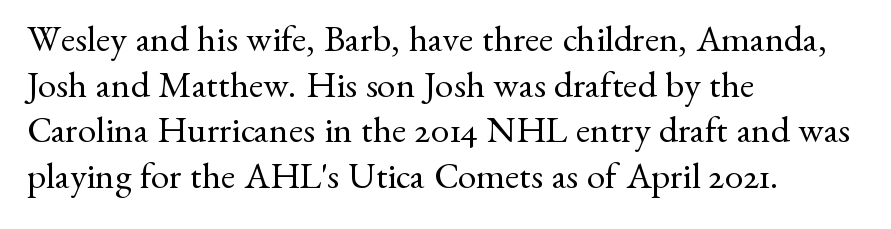
Q: Is the text bold? A: No.
Q: Is the text italic (slanted)? A: No, it is upright.
Q: Is the typeface a serif or a sans-serif typeface? A: Serif.
Q: Is the text underlined? A: No.
Q: How is the paragraph aligned? A: Left-aligned.
Q: Is the spacing between letters normal or unusually wide? A: Normal.
Q: Width (condensed, normal, or wide)? A: Normal.
Q: Stroke contrast? A: Medium.
Q: x-height? A: Small.
Q: Monospaced? A: No.
